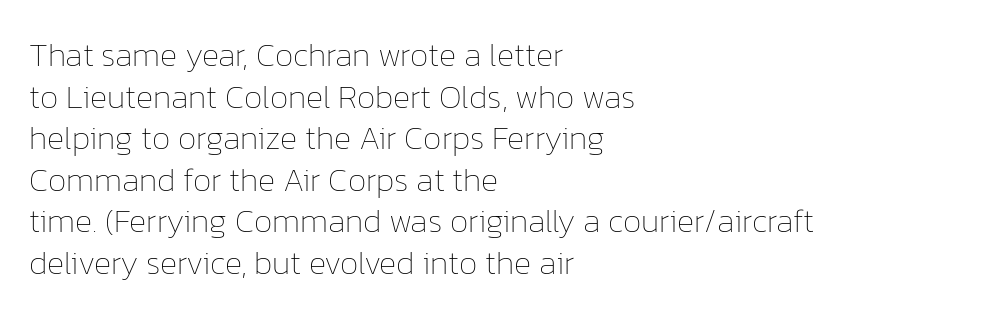
Q: Is the text bold? A: No.
Q: Is the text italic (slanted)? A: No, it is upright.
Q: Is the text underlined? A: No.
Q: How is the paragraph aligned? A: Left-aligned.
Q: Is the spacing between letters normal or unusually wide? A: Normal.
Q: Is the spacing between lines tight, normal or loose? A: Normal.
Q: Width (condensed, normal, or wide)? A: Normal.
Q: Stroke contrast? A: Low.
Q: x-height? A: Medium.
Q: Monospaced? A: No.
